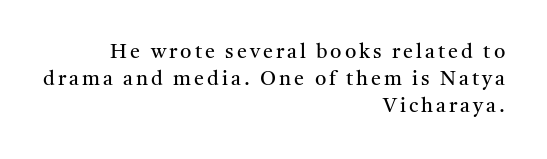
The image shows 20 px text type, upright; set right-aligned, normal line spacing (1.35x), not underlined.
